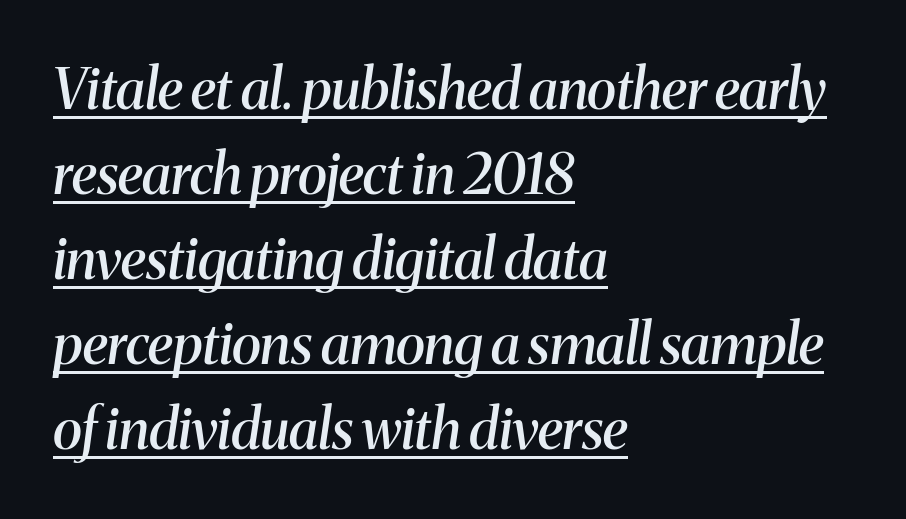
The image shows 56 px semibold serif type, italic (leaning right); set left-aligned, normal line spacing (1.52x), normal letter spacing, underlined; medium stroke contrast and a medium x-height.
